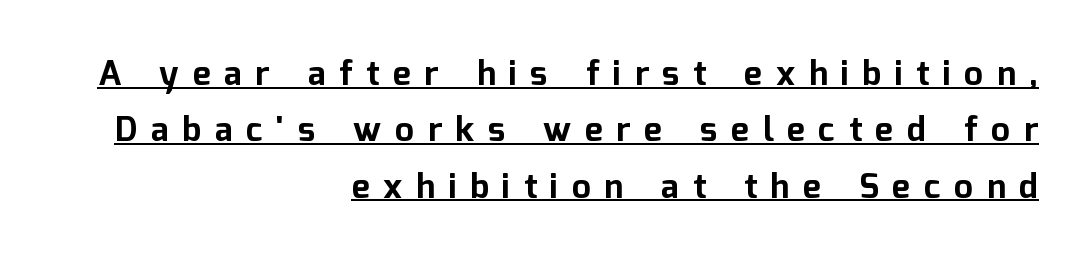
Q: Is the text bold? A: Yes.
Q: Is the text italic (slanted)? A: No, it is upright.
Q: Is the typeface a serif or a sans-serif typeface? A: Sans-serif.
Q: Is the text underlined? A: Yes.
Q: How is the paragraph aligned? A: Right-aligned.
Q: Is the spacing between letters normal or unusually wide? A: Unusually wide.
Q: Is the spacing between lines tight, normal or loose? A: Normal.
Q: Width (condensed, normal, or wide)? A: Normal.
Q: Stroke contrast? A: Low.
Q: x-height? A: Medium.
Q: Monospaced? A: No.
